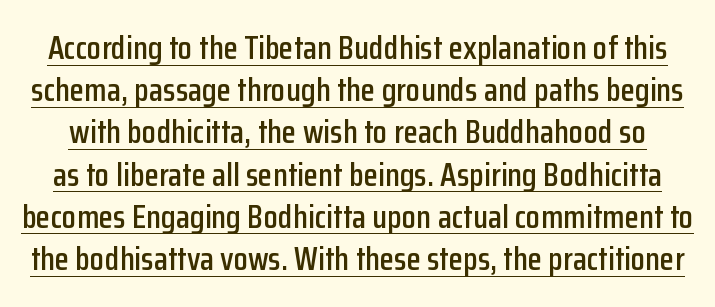
A typesetter would call this proportional, since set widths differ per character. Students, note that the glyphs here touch the page at normal intervals. This rendering features underlined lettering. The vertical gap from one line to the next is medium. The passage shown is typeset with a sans-serif family. You can tell it's not italic because the verticals are truly vertical.
